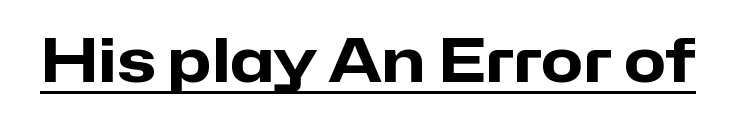
{"serif": "no", "italic": "no", "bold": "yes", "weight": "heavy", "width": "normal", "stroke_contrast": "low", "x_height": "medium", "monospaced": "no", "underline": "yes", "letter_spacing": "normal", "letter_spacing_em": 0.0, "glyph_px": 61}
